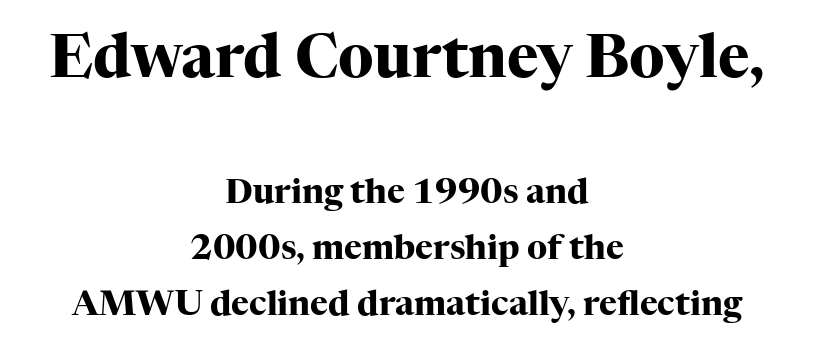
The rendering uses natural spacing where letterforms have individual widths. The space beneath each line is pristine and unruled. Quick note: not italic, upright. Bigger letters appear in the top chunk; the bottom chunk is reduced. Strong, thick strokes mark this as bold type. The text block is weighted toward neither margin, spreading evenly from the middle.
